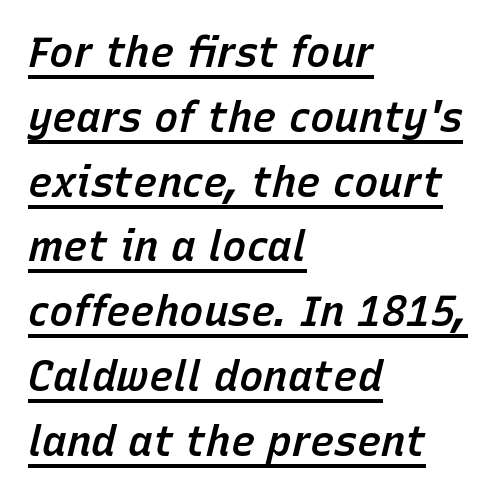
A normal amount of white space separates one row of letters from the next. Spacing verdict: proportional, widths tailored to each character. Style check: oblique. Spacing between characters is what you'd get straight out of the box.
